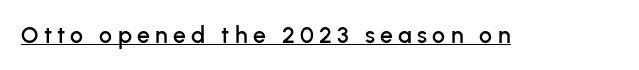
{"italic": "no", "underline": "yes", "letter_spacing": "wide", "letter_spacing_em": 0.23, "glyph_px": 23}
